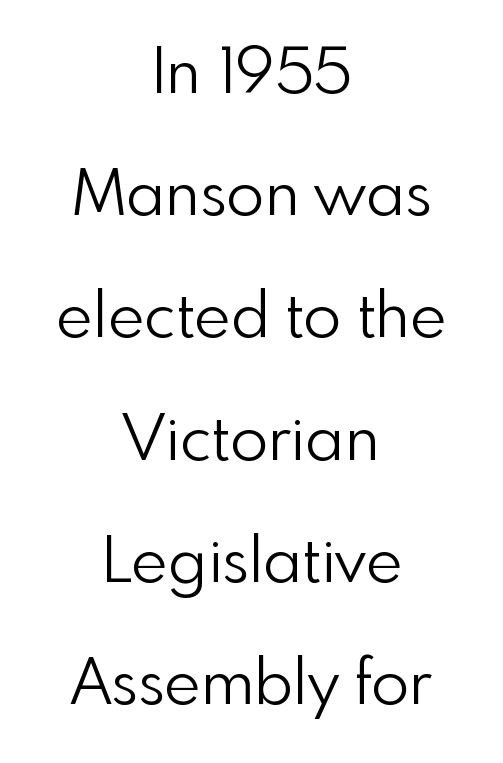
{"serif": "no", "italic": "no", "bold": "no", "weight": "light", "width": "normal", "stroke_contrast": "low", "x_height": "small", "monospaced": "no", "underline": "no", "align": "center", "line_spacing": "loose", "line_spacing_ratio": 1.94, "letter_spacing": "normal", "letter_spacing_em": 0.0, "glyph_px": 63}
